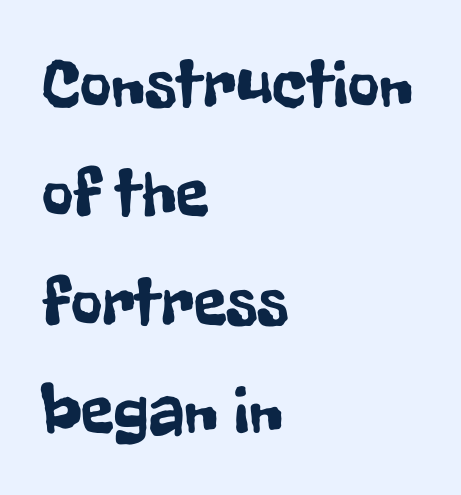
Q: Is the text italic (slanted)? A: No, it is upright.
Q: Is the typeface a serif or a sans-serif typeface? A: Sans-serif.
Q: Is the text underlined? A: No.
Q: How is the paragraph aligned? A: Left-aligned.
Q: Is the spacing between letters normal or unusually wide? A: Normal.
Q: Is the spacing between lines tight, normal or loose? A: Normal.
Q: Width (condensed, normal, or wide)? A: Condensed.
Q: Stroke contrast? A: Low.
Q: x-height? A: Medium.
Q: Monospaced? A: No.
